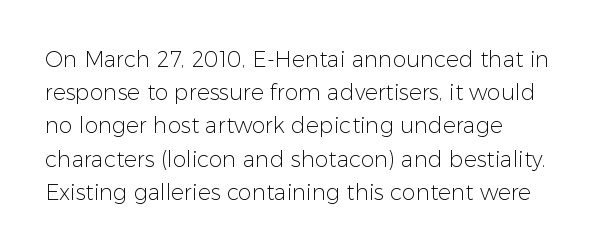
The image shows 22 px text type, upright; set left-aligned, normal line spacing (1.51x), normal letter spacing, not underlined.
